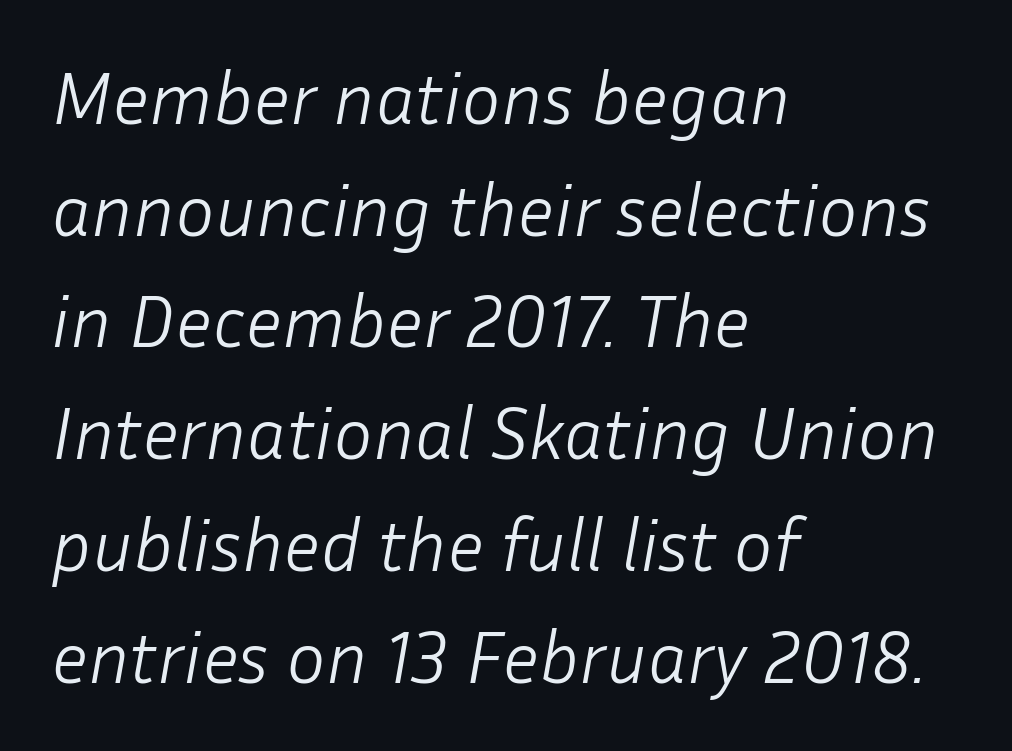
{"italic": "yes", "lean": "right", "slant_degrees": 10, "bold": "no", "weight": "light", "width": "normal", "stroke_contrast": "low", "x_height": "medium", "monospaced": "no", "underline": "no", "align": "left", "line_spacing": "normal", "line_spacing_ratio": 1.51, "letter_spacing": "normal", "letter_spacing_em": 0.0, "glyph_px": 74}
